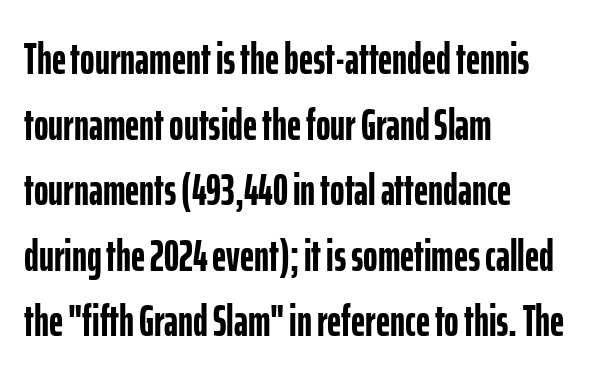
Reading down the column, the eye jumps a familiar distance to each next line. This sample uses an upright cut, with every glyph sitting square on the baseline. The text was rendered using a sans face with plain stroke endings. Check under the words: just untouched page. Line starts are locked; line ends wander. Heavy-handed strokes throughout: this text is bold.
